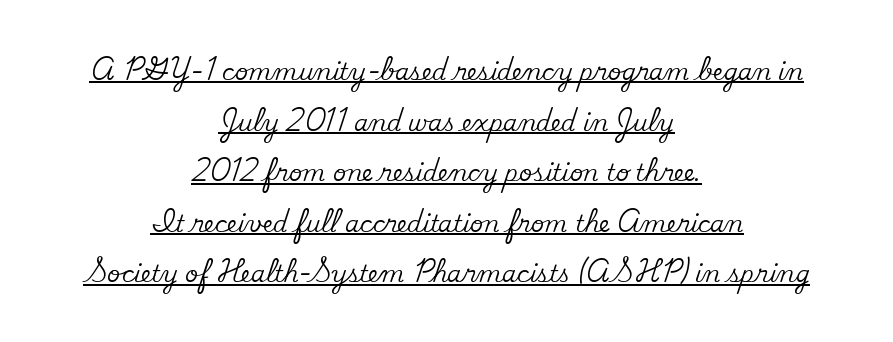
Q: Is the text italic (slanted)? A: Yes.
Q: Is the text underlined? A: Yes.
Q: How is the paragraph aligned? A: Centered.
Q: Is the spacing between letters normal or unusually wide? A: Normal.
Q: Is the spacing between lines tight, normal or loose? A: Loose.
